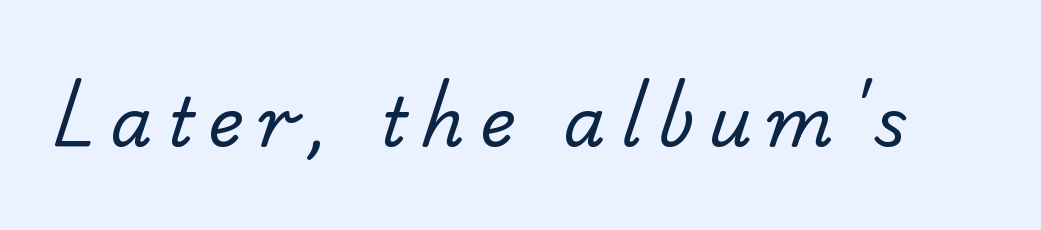
{"serif": "no", "bold": "no", "weight": "regular", "width": "normal", "stroke_contrast": "low", "x_height": "small", "monospaced": "no", "underline": "no", "letter_spacing": "wide", "letter_spacing_em": 0.22, "glyph_px": 67}
